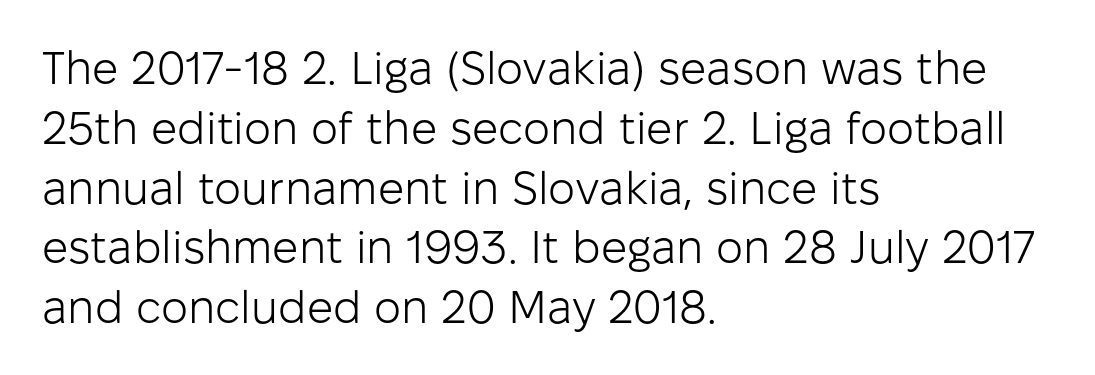
The image shows 46 px light sans-serif type, upright; set left-aligned, normal line spacing (1.3x), normal letter spacing, not underlined; low stroke contrast and a medium x-height.
